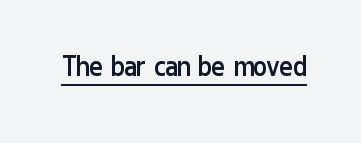
{"serif": "no", "italic": "no", "bold": "no", "weight": "regular", "width": "condensed", "stroke_contrast": "low", "x_height": "medium", "monospaced": "no", "underline": "yes", "letter_spacing": "normal", "letter_spacing_em": 0.0, "glyph_px": 32}
